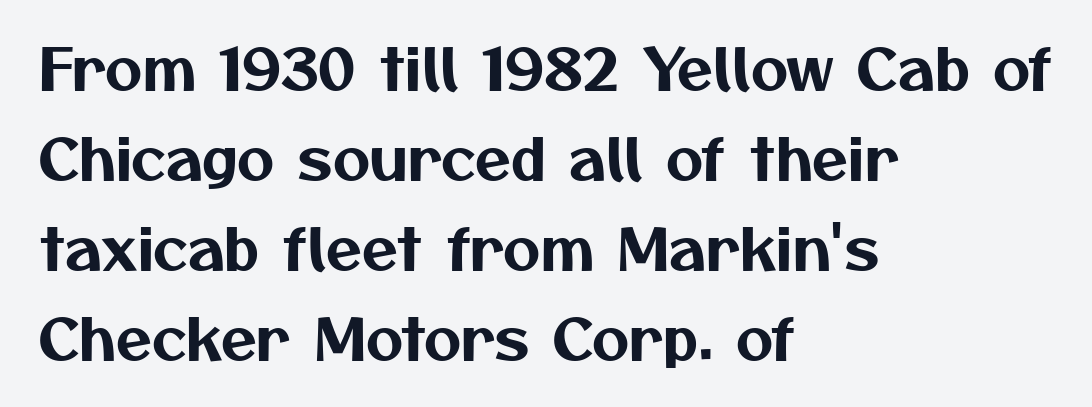
The image shows 58 px sans-serif type; set left-aligned, normal line spacing (1.55x), normal letter spacing, not underlined; medium stroke contrast and a medium x-height.
